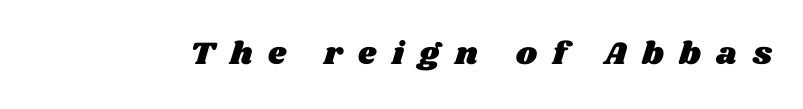
Q: Is the text underlined? A: No.
Q: Is the spacing between letters normal or unusually wide? A: Unusually wide.
Q: Width (condensed, normal, or wide)? A: Wide.
Q: Stroke contrast? A: Medium.
Q: x-height? A: Large.
Q: Monospaced? A: No.
